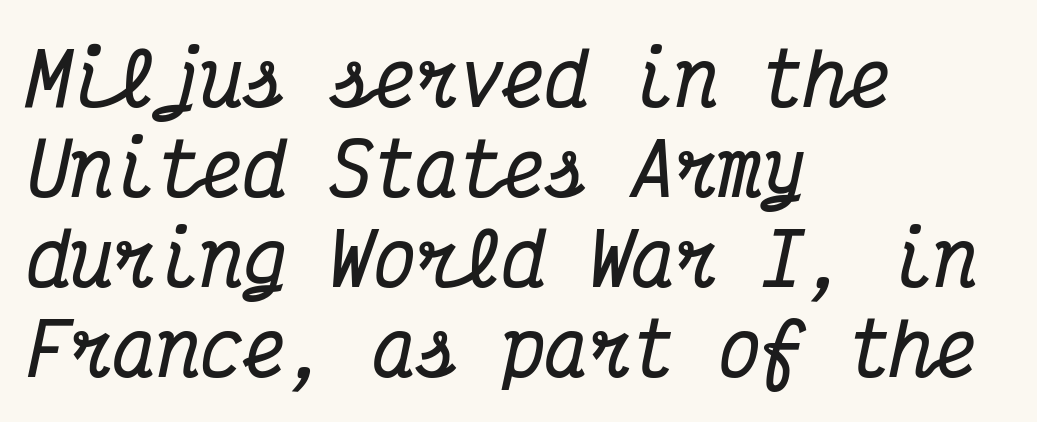
Q: Is the text bold? A: Yes.
Q: Is the text italic (slanted)? A: Yes, it leans right by about 12 degrees.
Q: Is the typeface a serif or a sans-serif typeface? A: Serif.
Q: Is the text underlined? A: No.
Q: How is the paragraph aligned? A: Left-aligned.
Q: Is the spacing between letters normal or unusually wide? A: Normal.
Q: Is the spacing between lines tight, normal or loose? A: Normal.
Q: Width (condensed, normal, or wide)? A: Condensed.
Q: Stroke contrast? A: Medium.
Q: x-height? A: Medium.
Q: Monospaced? A: Yes.
